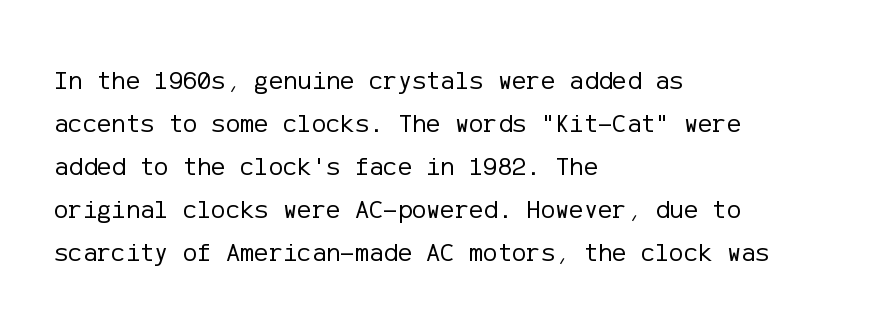
{"italic": "no", "bold": "no", "underline": "no", "align": "left", "line_spacing": "normal", "line_spacing_ratio": 1.59, "letter_spacing": "normal", "letter_spacing_em": 0.0, "glyph_px": 27}
